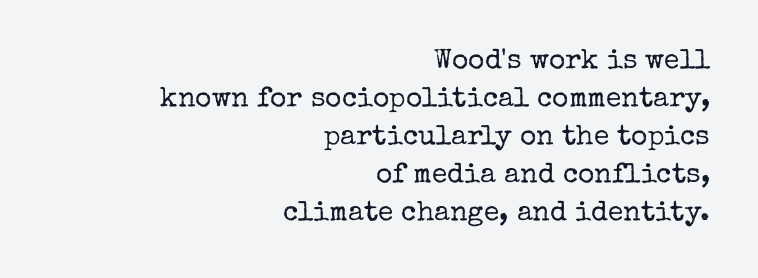
{"serif": "yes", "italic": "no", "bold": "no", "weight": "regular", "width": "normal", "stroke_contrast": "low", "x_height": "medium", "monospaced": "no", "underline": "no", "align": "right", "line_spacing": "normal", "line_spacing_ratio": 1.36, "letter_spacing": "normal", "letter_spacing_em": 0.0, "glyph_px": 28}
